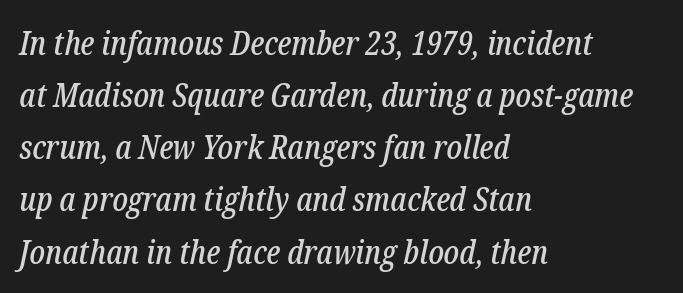
A classic flush-left, rag-right setting is used for this passage. The string is rendered with underlining switched off. Spacing verdict: proportional, widths tailored to each character. The space between consecutive lines is moderate. Designer's note — italics engaged. The face used here is seriffed, in the tradition of book romans.
